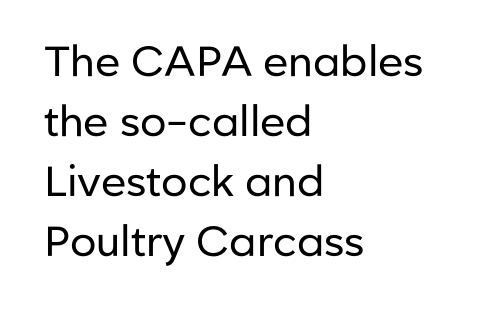
The image shows 42 px regular-weight sans-serif type, upright; set left-aligned, normal line spacing (1.43x), normal letter spacing, not underlined; low stroke contrast and a medium x-height.
